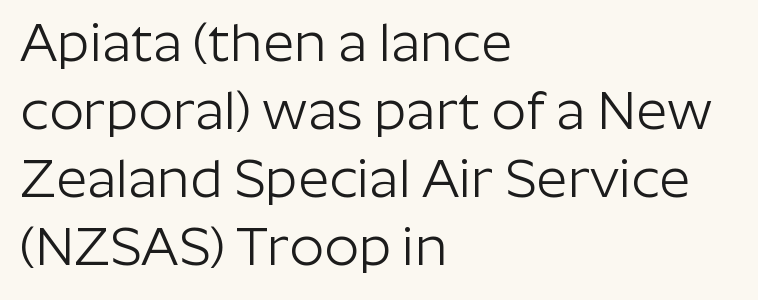
These lines are composed in type without serifs. Counters stay open thanks to moderate or lighter strokes. Lines of text with bare space underneath. Characters remain perfectly vertical along every line. Regarding leading, the lines here are spaced in the standard way. A typesetter would call this proportional, since set widths differ per character.
